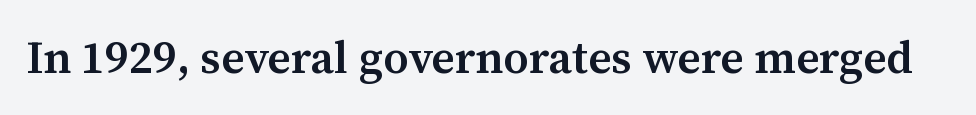
{"serif": "yes", "italic": "no", "bold": "semi", "weight": "semibold", "width": "normal", "stroke_contrast": "medium", "x_height": "medium", "monospaced": "no", "underline": "no", "letter_spacing": "normal", "letter_spacing_em": 0.0, "glyph_px": 45}
